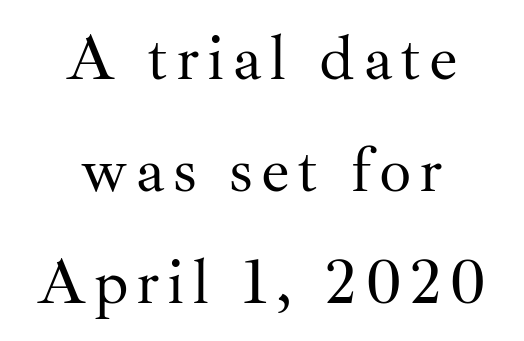
The image shows 64 px regular-weight serif type, upright; set centered, line spacing 1.75x, not underlined; medium stroke contrast and a small x-height.
